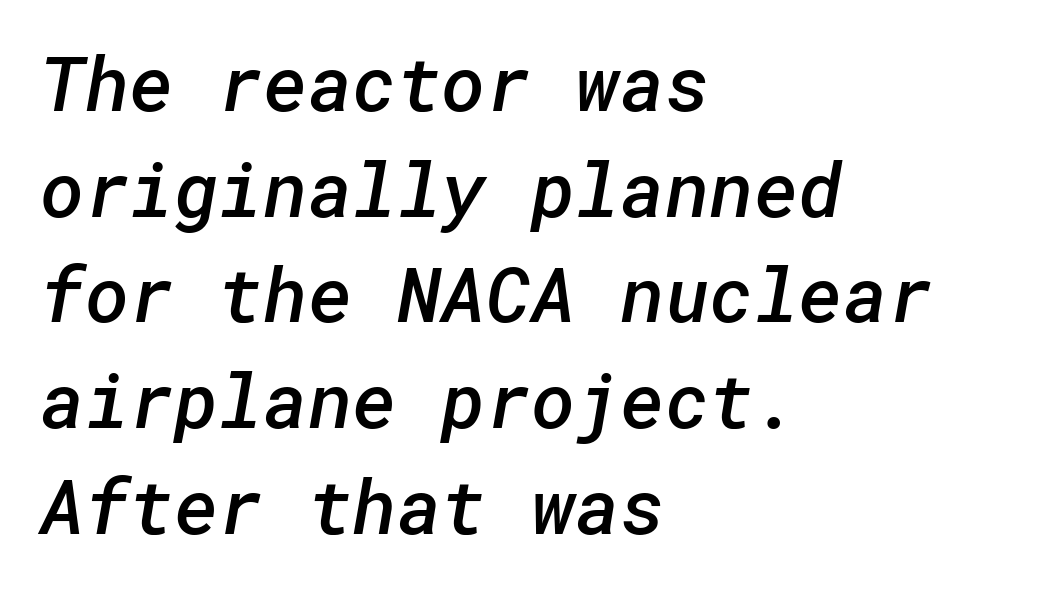
Q: Is the text bold? A: Semi-bold.
Q: Is the typeface a serif or a sans-serif typeface? A: Sans-serif.
Q: Is the text underlined? A: No.
Q: How is the paragraph aligned? A: Left-aligned.
Q: Is the spacing between letters normal or unusually wide? A: Normal.
Q: Is the spacing between lines tight, normal or loose? A: Normal.
Q: Width (condensed, normal, or wide)? A: Normal.
Q: Stroke contrast? A: Low.
Q: x-height? A: Medium.
